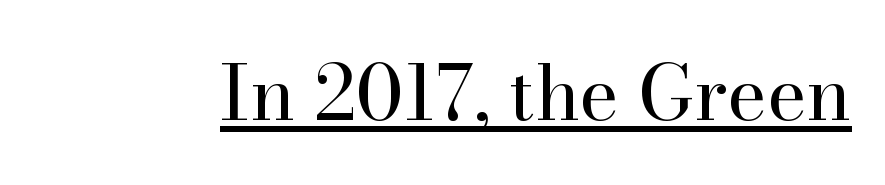
Q: Is the text bold? A: No.
Q: Is the text italic (slanted)? A: No, it is upright.
Q: Is the typeface a serif or a sans-serif typeface? A: Serif.
Q: Is the text underlined? A: Yes.
Q: Is the spacing between letters normal or unusually wide? A: Normal.
Q: Width (condensed, normal, or wide)? A: Normal.
Q: Stroke contrast? A: High.
Q: x-height? A: Small.
Q: Monospaced? A: No.
